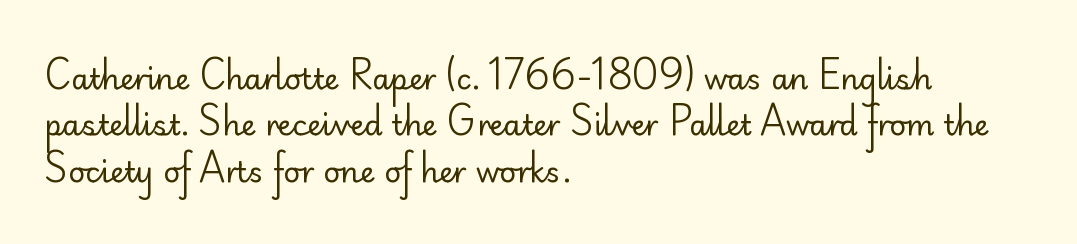
{"serif": "no", "italic": "no", "bold": "no", "weight": "regular", "width": "normal", "stroke_contrast": "low", "x_height": "small", "monospaced": "no", "underline": "no", "align": "left", "line_spacing": "normal", "line_spacing_ratio": 1.6, "letter_spacing": "normal", "letter_spacing_em": 0.0, "glyph_px": 29}
